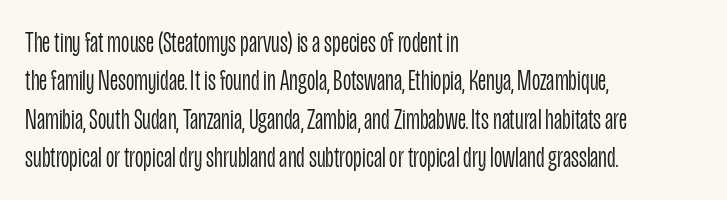
{"serif": "no", "italic": "no", "bold": "no", "weight": "light", "width": "condensed", "stroke_contrast": "low", "x_height": "large", "monospaced": "no", "underline": "no", "align": "left", "line_spacing": "normal", "line_spacing_ratio": 1.32, "letter_spacing": "normal", "letter_spacing_em": 0.0, "glyph_px": 29}
